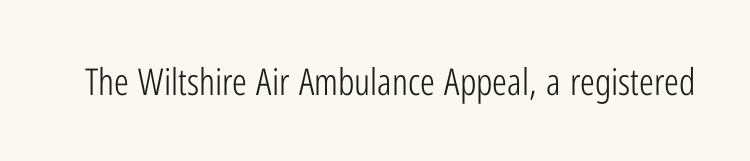
The image shows 37 px light, condensed sans-serif type, upright; set normal letter spacing, not underlined; low stroke contrast and a medium x-height.
